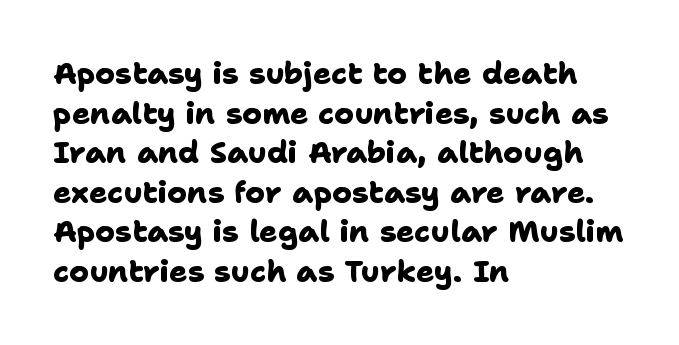
The image shows 30 px heavy sans-serif type; set left-aligned, normal line spacing (1.32x), normal letter spacing, not underlined; low stroke contrast and a medium x-height.
